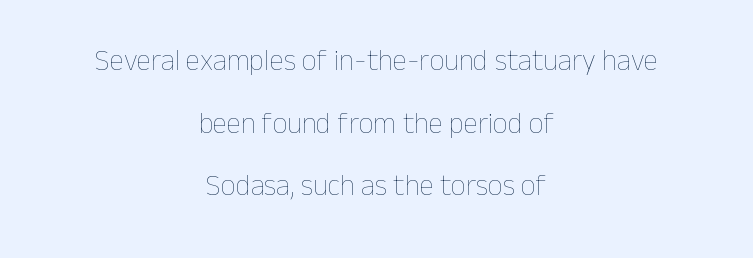
Nobody drew a line under any word here. This sample is center-justified, so both line endings float freely. Standard letterfit; no display-style spreading of the glyphs. Vertical strokes here are truly vertical. Think of a printed novel: that variable character pitch is what you see here. In terms of leading, this rendering errs on the spacious side.
